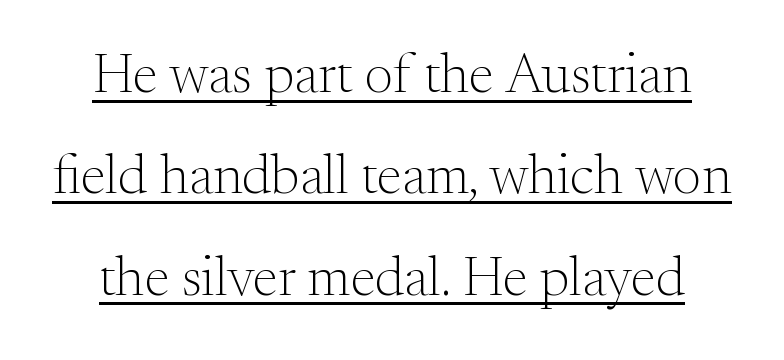
The image shows 56 px light serif type, upright; set line spacing 1.81x, normal letter spacing, underlined; medium stroke contrast and a small x-height.
